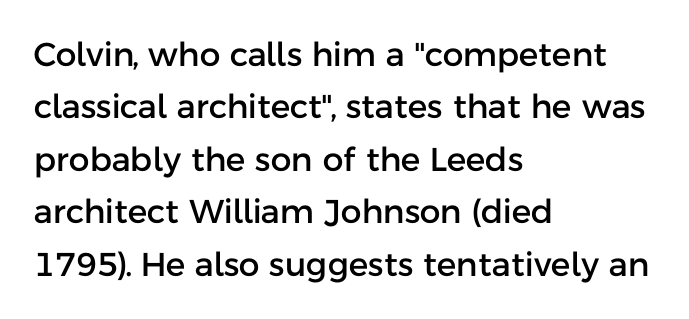
The rows are spaced the way most documents space them. These lines are rendered in a variable-pitch font. The paragraph has a hard left edge and a soft right edge. I'd call this a sans setting — the letters go barefoot. Students, note that the glyphs here touch the page at normal intervals.
